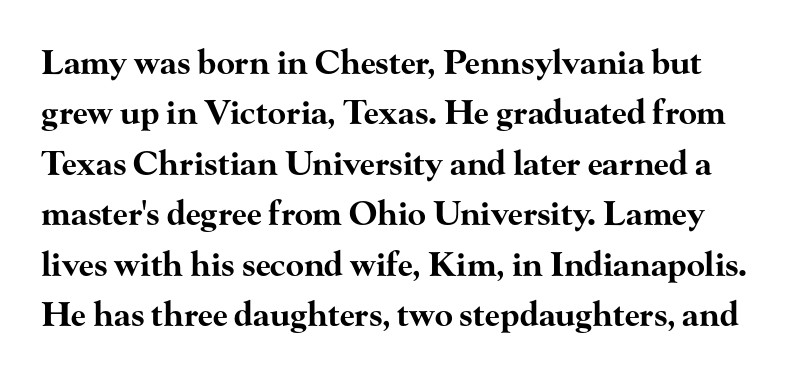
The image shows 33 px bold, wide serif type, upright; set normal line spacing (1.53x), normal letter spacing, not underlined; high stroke contrast and a small x-height.
